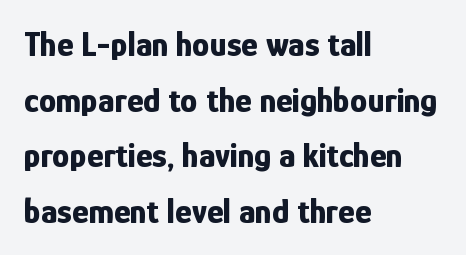
{"serif": "no", "italic": "no", "bold": "yes", "weight": "bold", "width": "condensed", "stroke_contrast": "low", "x_height": "medium", "monospaced": "no", "underline": "no", "align": "left", "line_spacing": "normal", "line_spacing_ratio": 1.59, "letter_spacing": "normal", "letter_spacing_em": 0.0, "glyph_px": 35}
